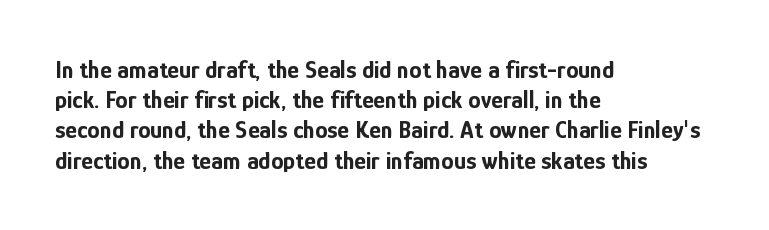
The image shows 25 px bold type, upright; set left-aligned, line spacing 1.21x, normal letter spacing, not underlined.
